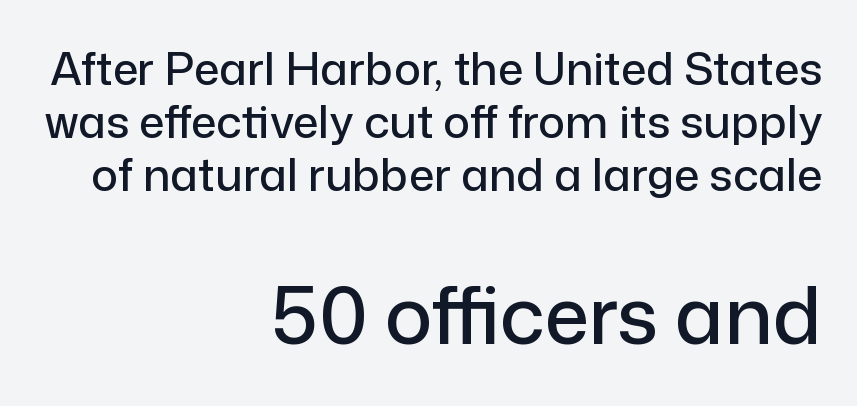
The image shows 79 px sans-serif type, upright; set right-aligned, line spacing 1.18x, normal letter spacing, not underlined; the second (bottom) block is 1.76x larger; low stroke contrast and a medium x-height.
